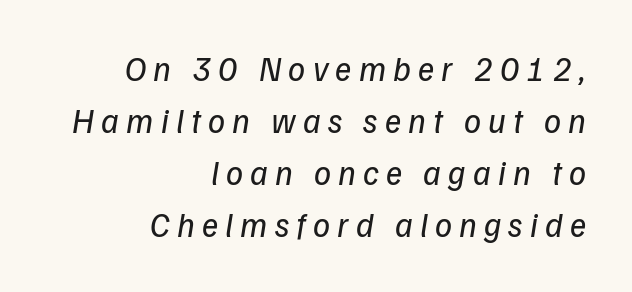
In CSS terms this would be text-align: right. Think of a printed novel: that variable character pitch is what you see here. No extra ink here — the face is not bold. The glyphs are unaccompanied by any horizontal stroke below them.
